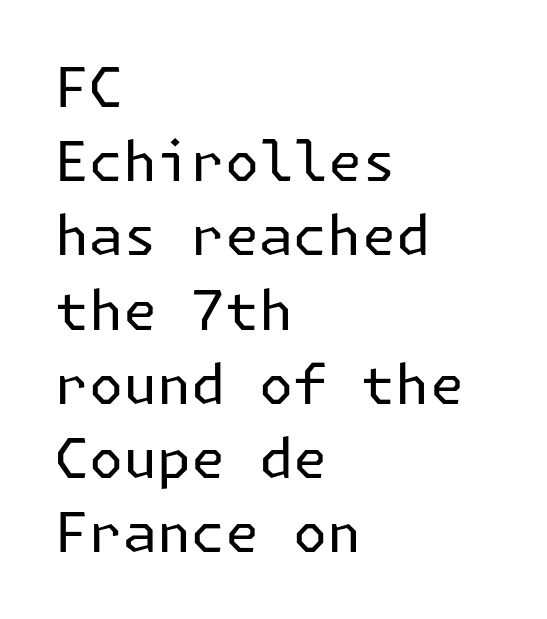
{"serif": "no", "italic": "no", "bold": "no", "weight": "regular", "width": "normal", "stroke_contrast": "low", "x_height": "medium", "underline": "no", "align": "left", "line_spacing": "normal", "line_spacing_ratio": 1.35, "letter_spacing": "normal", "letter_spacing_em": 0.0, "glyph_px": 55}
